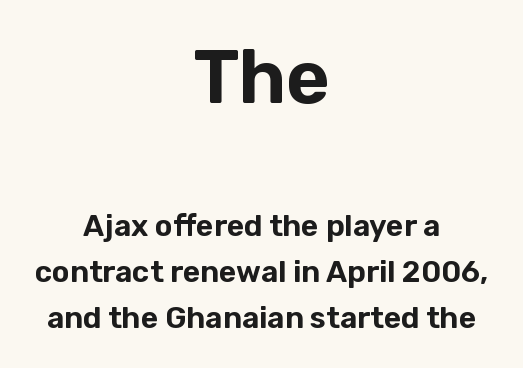
Grotesque or geometric, the face here clearly has no serifs. The face used here is proportionally spaced, like ordinary book or web type. Teacher's note: observe the equal gaps on both sides — that is centered alignment. The designer left line spacing at the default. The baseline area is clear. The horizontal fit of the characters is conventional and even.
